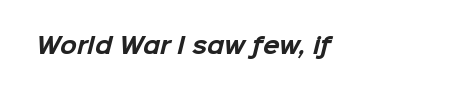
The image shows 22 px bold type; set normal letter spacing, not underlined.
